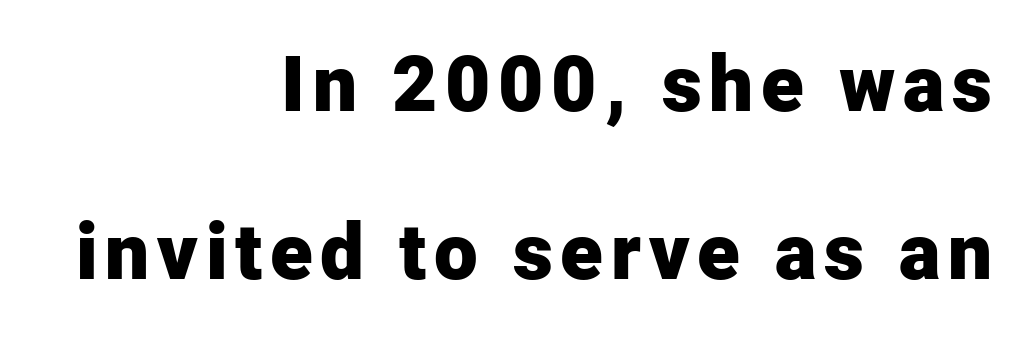
{"serif": "no", "italic": "no", "bold": "yes", "weight": "heavy", "width": "normal", "stroke_contrast": "low", "x_height": "medium", "monospaced": "no", "underline": "no", "align": "right", "line_spacing": "loose", "line_spacing_ratio": 2.15, "glyph_px": 78}
